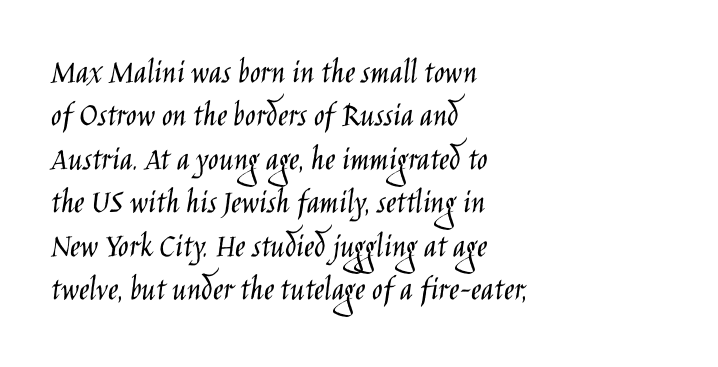
Q: Is the text bold? A: No.
Q: Is the text italic (slanted)? A: Yes.
Q: Is the typeface a serif or a sans-serif typeface? A: Sans-serif.
Q: Is the text underlined? A: No.
Q: How is the paragraph aligned? A: Left-aligned.
Q: Is the spacing between letters normal or unusually wide? A: Normal.
Q: Width (condensed, normal, or wide)? A: Condensed.
Q: Stroke contrast? A: Low.
Q: x-height? A: Large.
Q: Monospaced? A: No.
